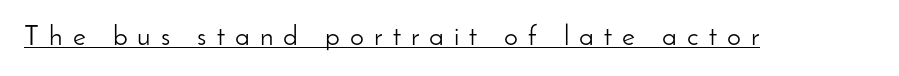
Q: Is the text bold? A: No.
Q: Is the text italic (slanted)? A: No, it is upright.
Q: Is the typeface a serif or a sans-serif typeface? A: Sans-serif.
Q: Is the text underlined? A: Yes.
Q: Is the spacing between letters normal or unusually wide? A: Unusually wide.
Q: Width (condensed, normal, or wide)? A: Normal.
Q: Stroke contrast? A: Low.
Q: x-height? A: Small.
Q: Monospaced? A: No.
